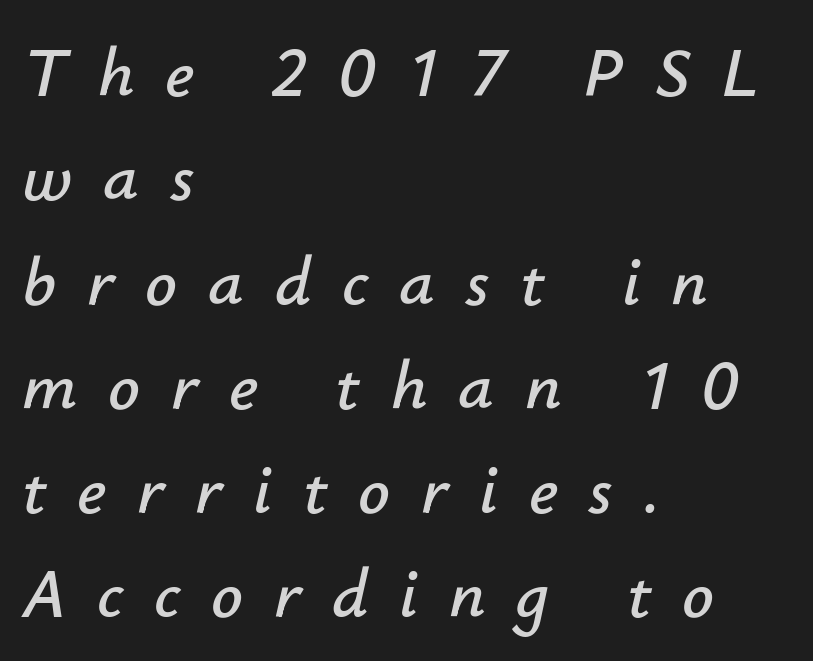
{"italic": "yes", "lean": "right", "slant_degrees": 12, "width": "normal", "stroke_contrast": "low", "x_height": "small", "monospaced": "no", "underline": "no", "align": "left", "line_spacing": "normal", "line_spacing_ratio": 1.49, "letter_spacing": "wide", "letter_spacing_em": 0.44, "glyph_px": 70}
